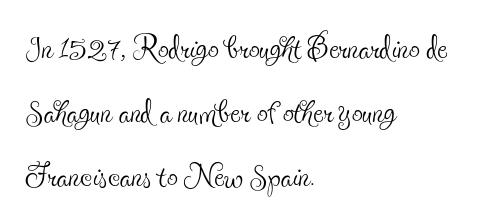
{"serif": "yes", "bold": "no", "weight": "thin", "width": "condensed", "x_height": "small", "monospaced": "no", "underline": "no", "align": "left", "line_spacing": "normal", "line_spacing_ratio": 1.45, "letter_spacing": "normal", "letter_spacing_em": 0.0, "glyph_px": 44}
